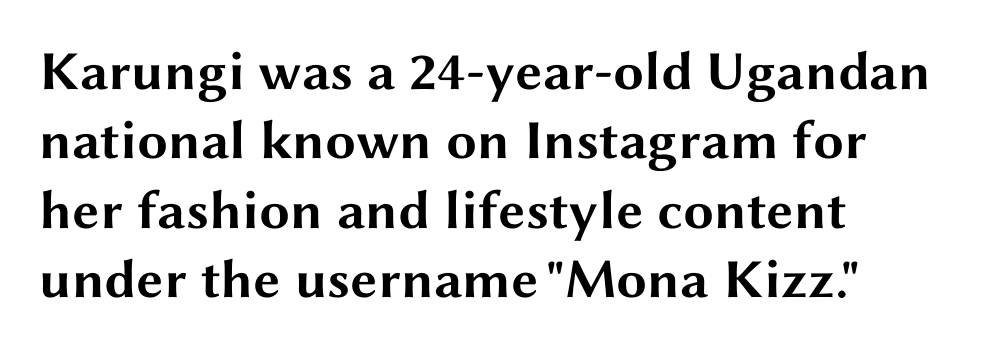
Nope, not italic — everything's standing straight. Strokes here are thick enough to call this a true bold. Observe the absence of serifs on each vertical stroke in this sample. Decoration check: the copy has no underline. The passage is arranged the way most books set body copy — flush left. The passage shown has conventional tracking throughout.
